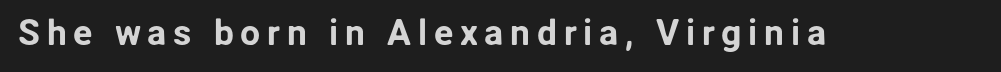
The image shows 36 px sans-serif type, upright; set not underlined; low stroke contrast and a medium x-height.
